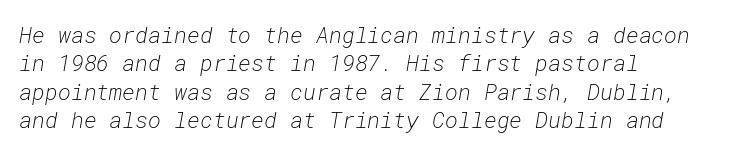
Q: Is the text bold? A: No.
Q: Is the text italic (slanted)? A: Yes, it leans right by about 10 degrees.
Q: Is the text underlined? A: No.
Q: How is the paragraph aligned? A: Left-aligned.
Q: Is the spacing between letters normal or unusually wide? A: Normal.
Q: Is the spacing between lines tight, normal or loose? A: Normal.
